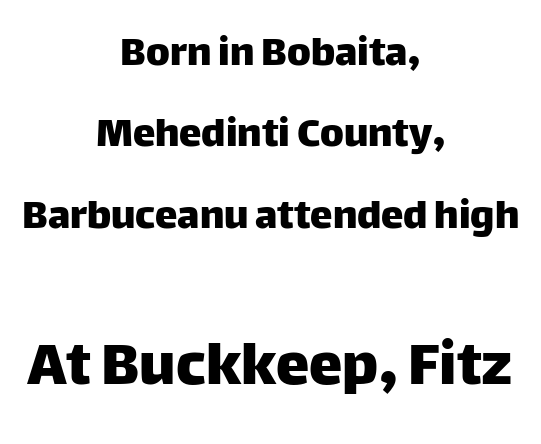
The image shows 67 px sans-serif type, upright; set centered, line spacing 1.81x, normal letter spacing, not underlined; the second (bottom) block is 1.49x larger; low stroke contrast and a large x-height.
